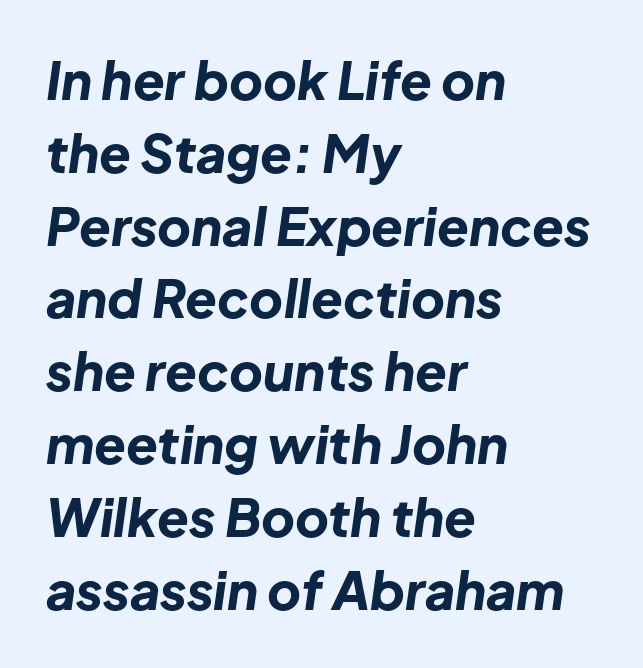
The image shows 52 px bold type, italic (leaning right); set left-aligned, normal line spacing (1.4x), normal letter spacing, not underlined; low stroke contrast and a medium x-height.
